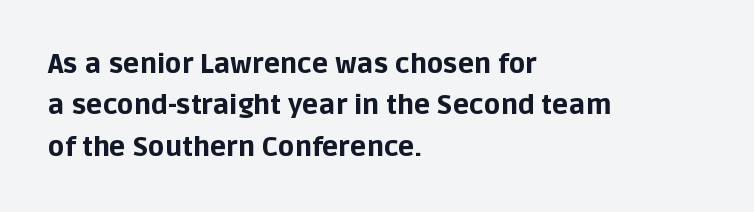
Q: Is the text bold? A: Yes.
Q: Is the text italic (slanted)? A: No, it is upright.
Q: Is the text underlined? A: No.
Q: How is the paragraph aligned? A: Left-aligned.
Q: Is the spacing between letters normal or unusually wide? A: Normal.
Q: Is the spacing between lines tight, normal or loose? A: Normal.
